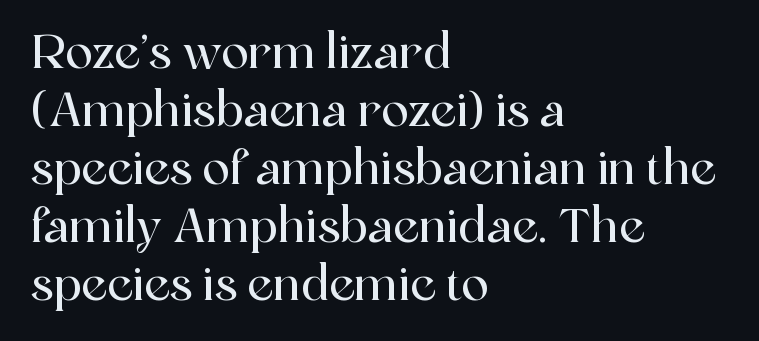
Q: Is the text italic (slanted)? A: No, it is upright.
Q: Is the typeface a serif or a sans-serif typeface? A: Serif.
Q: Is the text underlined? A: No.
Q: How is the paragraph aligned? A: Left-aligned.
Q: Is the spacing between letters normal or unusually wide? A: Normal.
Q: Is the spacing between lines tight, normal or loose? A: Normal.
Q: Width (condensed, normal, or wide)? A: Normal.
Q: x-height? A: Medium.
Q: Monospaced? A: No.
